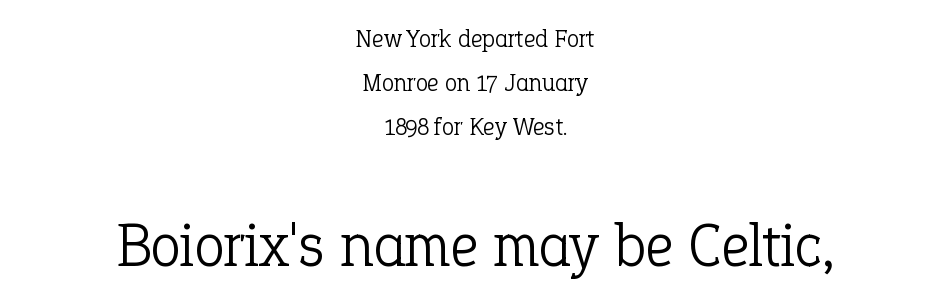
{"serif": "yes", "italic": "no", "bold": "no", "weight": "light", "width": "normal", "stroke_contrast": "low", "x_height": "medium", "monospaced": "no", "underline": "no", "align": "center", "line_spacing_ratio": 1.76, "letter_spacing": "normal", "letter_spacing_em": 0.0, "larger_block": "second", "size_ratio": 2.48, "glyph_px": 62}
